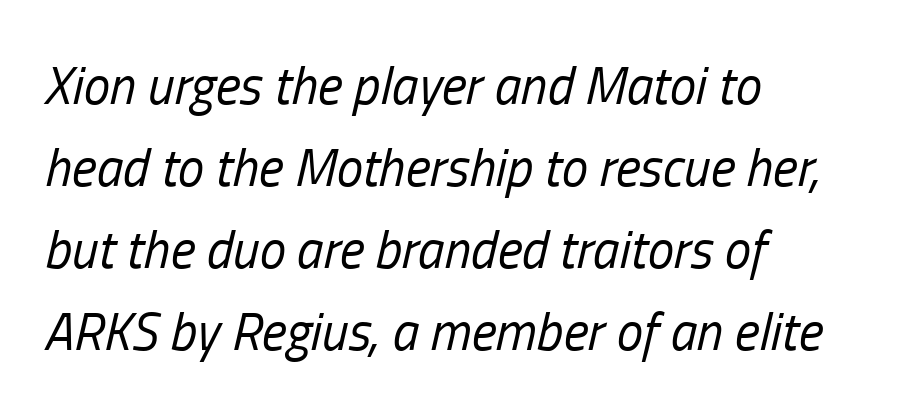
{"italic": "yes", "lean": "right", "slant_degrees": 13, "bold": "no", "weight": "regular", "width": "condensed", "stroke_contrast": "low", "x_height": "medium", "monospaced": "no", "underline": "no", "align": "left", "line_spacing": "normal", "line_spacing_ratio": 1.55, "letter_spacing": "normal", "letter_spacing_em": 0.0, "glyph_px": 53}
